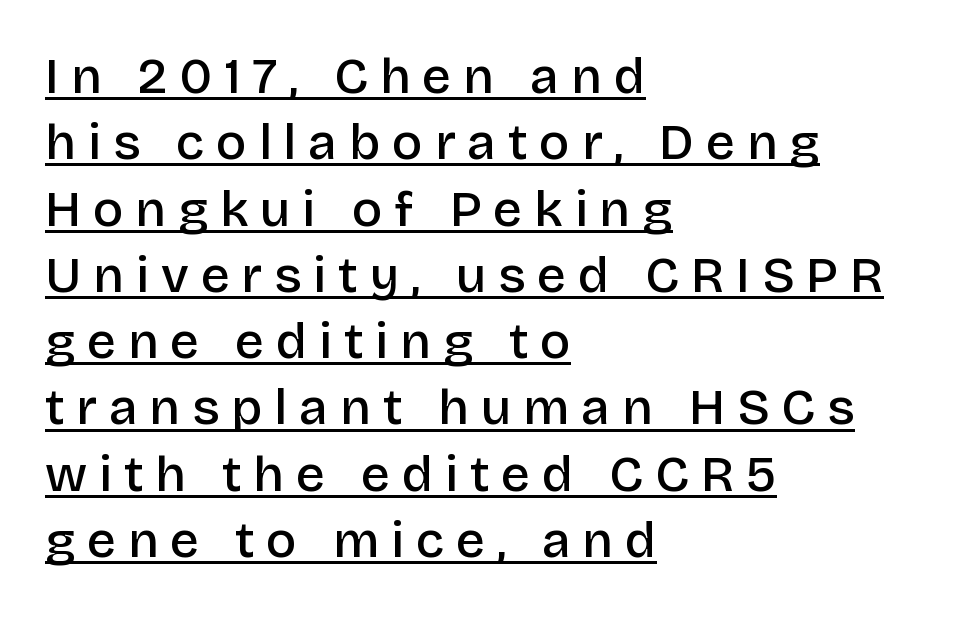
The image shows 51 px semibold sans-serif type, upright; set left-aligned, normal line spacing (1.3x), unusually wide letter spacing (+0.23 em), underlined; low stroke contrast and a large x-height.
